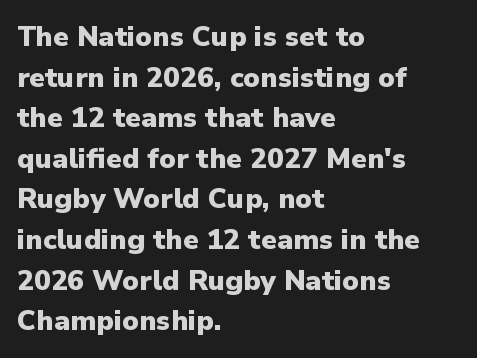
You can tell it's not italic because the verticals are truly vertical. The string is rendered with underlining switched off. This rendering uses left alignment, leaving the right contour irregular. Stroke thickness is high; the sample reads as a true bold. Students, note that the glyphs here touch the page at normal intervals.
